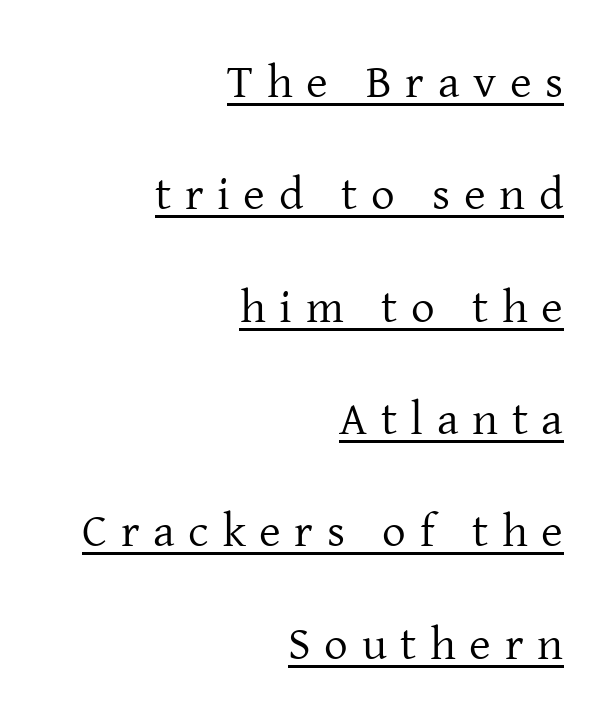
{"serif": "yes", "italic": "no", "bold": "no", "weight": "regular", "width": "normal", "stroke_contrast": "low", "x_height": "medium", "monospaced": "no", "underline": "yes", "align": "right", "line_spacing": "loose", "line_spacing_ratio": 2.39, "letter_spacing": "wide", "letter_spacing_em": 0.29, "glyph_px": 47}
